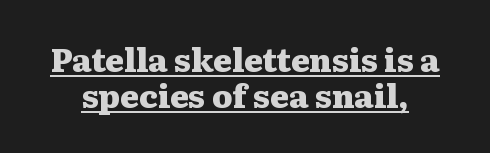
{"serif": "yes", "italic": "no", "bold": "yes", "weight": "heavy", "width": "wide", "stroke_contrast": "medium", "x_height": "medium", "monospaced": "no", "underline": "yes", "line_spacing": "tight", "line_spacing_ratio": 1.13, "letter_spacing": "normal", "letter_spacing_em": 0.0, "glyph_px": 32}
